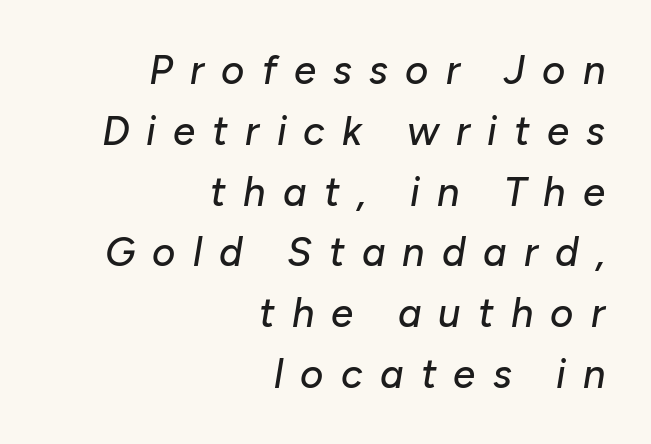
Q: Is the text italic (slanted)? A: Yes, it leans right by about 10 degrees.
Q: Is the text underlined? A: No.
Q: How is the paragraph aligned? A: Right-aligned.
Q: Is the spacing between letters normal or unusually wide? A: Unusually wide.
Q: Is the spacing between lines tight, normal or loose? A: Normal.
Q: Width (condensed, normal, or wide)? A: Normal.
Q: Stroke contrast? A: Low.
Q: x-height? A: Medium.
Q: Monospaced? A: No.
